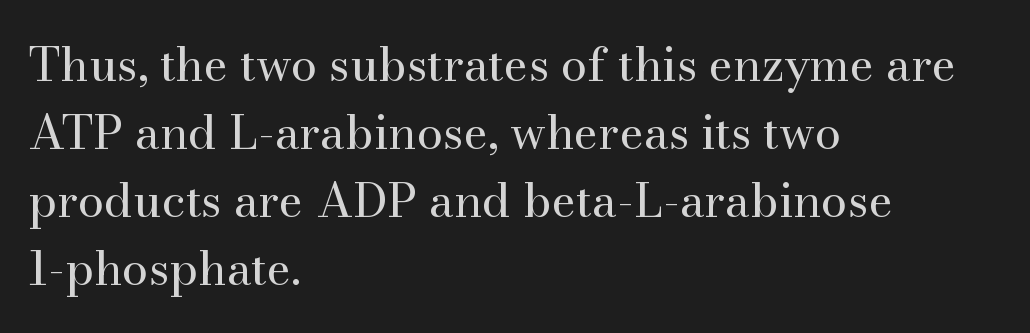
{"serif": "yes", "italic": "no", "bold": "no", "weight": "regular", "width": "normal", "stroke_contrast": "medium", "x_height": "small", "monospaced": "no", "underline": "no", "align": "left", "line_spacing": "normal", "line_spacing_ratio": 1.45, "letter_spacing": "normal", "letter_spacing_em": 0.0, "glyph_px": 47}
